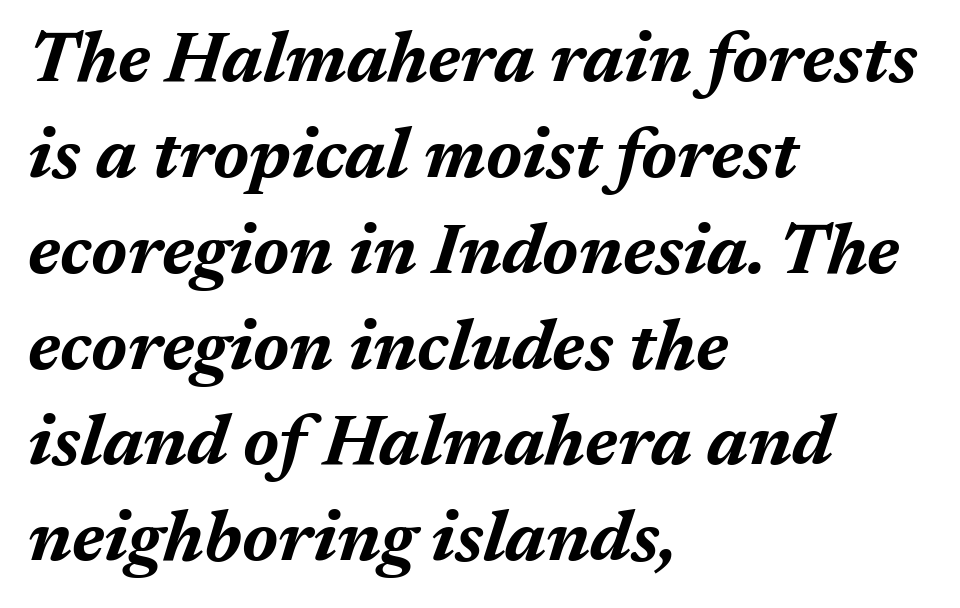
Q: Is the text bold? A: Yes.
Q: Is the text italic (slanted)? A: Yes, it leans right by about 17 degrees.
Q: Is the text underlined? A: No.
Q: How is the paragraph aligned? A: Left-aligned.
Q: Is the spacing between letters normal or unusually wide? A: Normal.
Q: Is the spacing between lines tight, normal or loose? A: Normal.
Q: Width (condensed, normal, or wide)? A: Normal.
Q: Stroke contrast? A: Medium.
Q: x-height? A: Medium.
Q: Monospaced? A: No.
